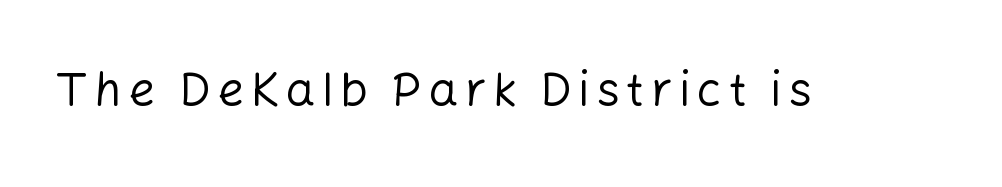
Rule under the text: the space is simply empty. Tall strokes in this sample are plumb rather than angled. Examine the stroke ends and you'll find no serifs. The cut favours lightness, reaching ordinary text weight at its darkest. Each letter keeps its own natural width here, so spacing adapts to shape.
